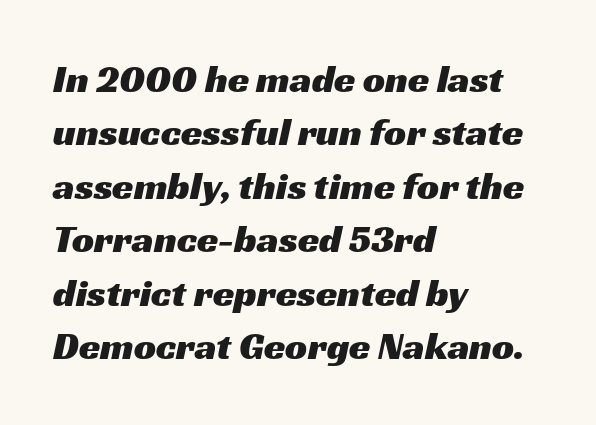
Q: Is the typeface a serif or a sans-serif typeface? A: Sans-serif.
Q: Is the text underlined? A: No.
Q: How is the paragraph aligned? A: Left-aligned.
Q: Is the spacing between letters normal or unusually wide? A: Normal.
Q: Is the spacing between lines tight, normal or loose? A: Normal.
Q: Width (condensed, normal, or wide)? A: Wide.
Q: Stroke contrast? A: Medium.
Q: x-height? A: Medium.
Q: Monospaced? A: No.
